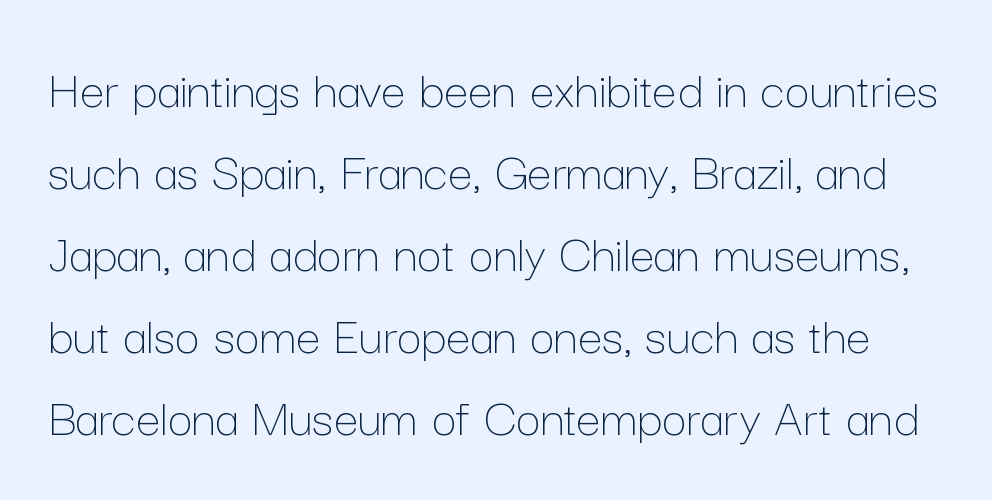
Plain, unruled lines of type. Evenly set lines give the paragraph a standard silhouette. Posture: straight, roman, zero tilt. You could call the tracking neutral — neither tight nor loose. Ink coverage per letter is moderate at most.
